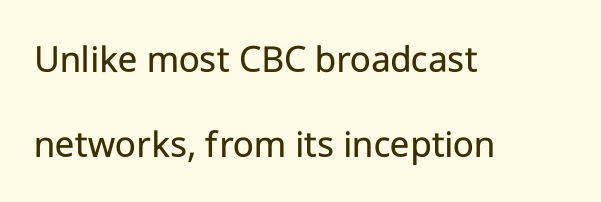
Q: Is the text bold? A: No.
Q: Is the text italic (slanted)? A: No, it is upright.
Q: Is the typeface a serif or a sans-serif typeface? A: Sans-serif.
Q: Is the text underlined? A: No.
Q: How is the paragraph aligned? A: Left-aligned.
Q: Is the spacing between letters normal or unusually wide? A: Normal.
Q: Is the spacing between lines tight, normal or loose? A: Loose.
Q: Width (condensed, normal, or wide)? A: Normal.
Q: Stroke contrast? A: Low.
Q: x-height? A: Medium.
Q: Monospaced? A: No.
